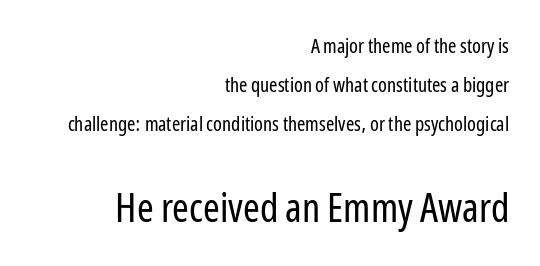
Q: Is the text bold? A: No.
Q: Is the text italic (slanted)? A: No, it is upright.
Q: Is the typeface a serif or a sans-serif typeface? A: Sans-serif.
Q: Is the text underlined? A: No.
Q: How is the paragraph aligned? A: Right-aligned.
Q: Is the spacing between letters normal or unusually wide? A: Normal.
Q: Is the spacing between lines tight, normal or loose? A: Loose.
Q: Which block of text is set in a larger size, the first (top) or the second (bottom)? A: The second (bottom) one.
Q: Width (condensed, normal, or wide)? A: Condensed.
Q: Stroke contrast? A: Low.
Q: x-height? A: Medium.
Q: Monospaced? A: No.
